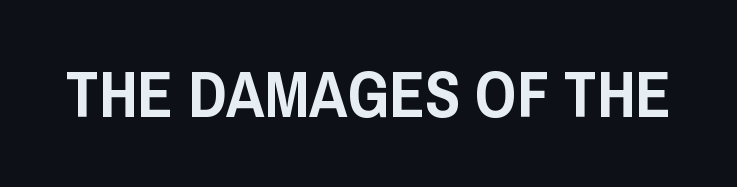
Q: Is the text italic (slanted)? A: No, it is upright.
Q: Is the typeface a serif or a sans-serif typeface? A: Sans-serif.
Q: Is the text underlined? A: No.
Q: Is the spacing between letters normal or unusually wide? A: Normal.
Q: Width (condensed, normal, or wide)? A: Condensed.
Q: Stroke contrast? A: Low.
Q: x-height? A: Large.
Q: Monospaced? A: No.
